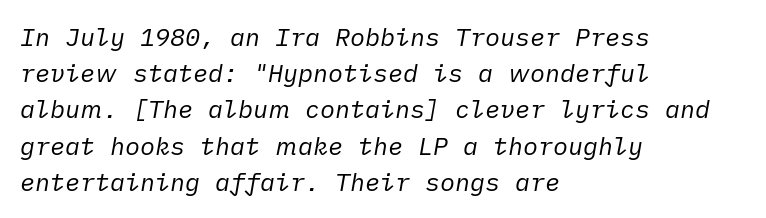
{"italic": "yes", "lean": "right", "slant_degrees": 10, "bold": "no", "underline": "no", "align": "left", "line_spacing": "normal", "line_spacing_ratio": 1.45, "letter_spacing": "normal", "letter_spacing_em": 0.0, "glyph_px": 25}
